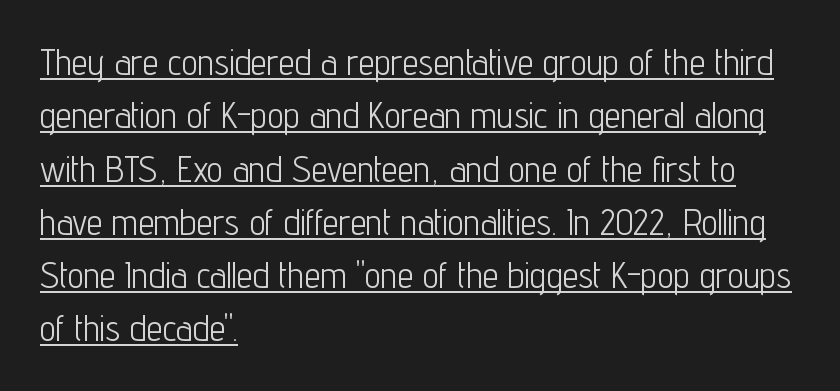
Q: Is the text bold? A: No.
Q: Is the text italic (slanted)? A: No, it is upright.
Q: Is the typeface a serif or a sans-serif typeface? A: Sans-serif.
Q: Is the text underlined? A: Yes.
Q: How is the paragraph aligned? A: Left-aligned.
Q: Is the spacing between letters normal or unusually wide? A: Normal.
Q: Is the spacing between lines tight, normal or loose? A: Normal.
Q: Width (condensed, normal, or wide)? A: Condensed.
Q: Stroke contrast? A: Low.
Q: x-height? A: Medium.
Q: Monospaced? A: No.
